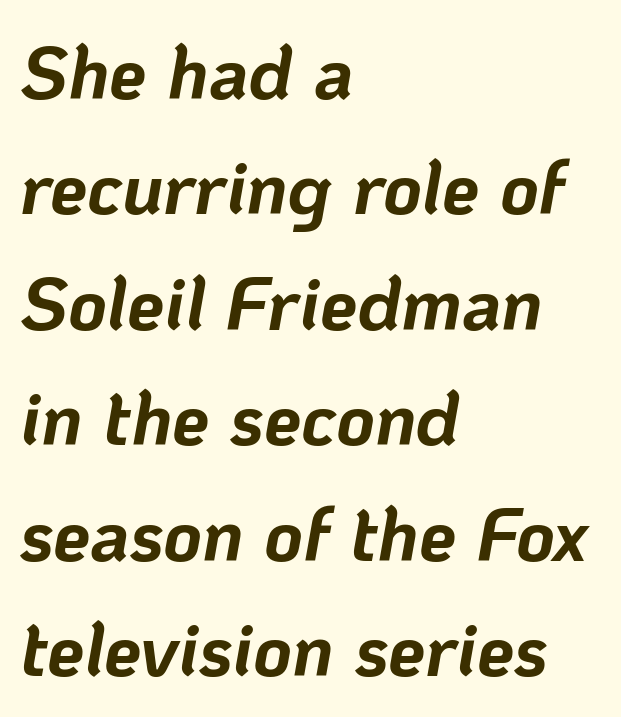
Q: Is the text bold? A: Yes.
Q: Is the text italic (slanted)? A: Yes, it leans right by about 10 degrees.
Q: Is the text underlined? A: No.
Q: How is the paragraph aligned? A: Left-aligned.
Q: Is the spacing between letters normal or unusually wide? A: Normal.
Q: Is the spacing between lines tight, normal or loose? A: Normal.
Q: Width (condensed, normal, or wide)? A: Normal.
Q: Stroke contrast? A: Low.
Q: x-height? A: Medium.
Q: Monospaced? A: No.
